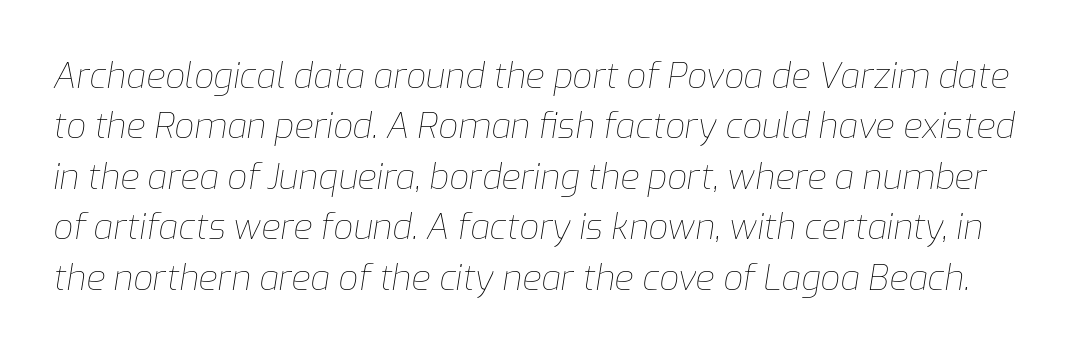
Q: Is the text bold? A: No.
Q: Is the text italic (slanted)? A: Yes, it leans right by about 9 degrees.
Q: Is the text underlined? A: No.
Q: Is the spacing between letters normal or unusually wide? A: Normal.
Q: Is the spacing between lines tight, normal or loose? A: Normal.
Q: Width (condensed, normal, or wide)? A: Normal.
Q: Stroke contrast? A: Low.
Q: x-height? A: Medium.
Q: Monospaced? A: No.
